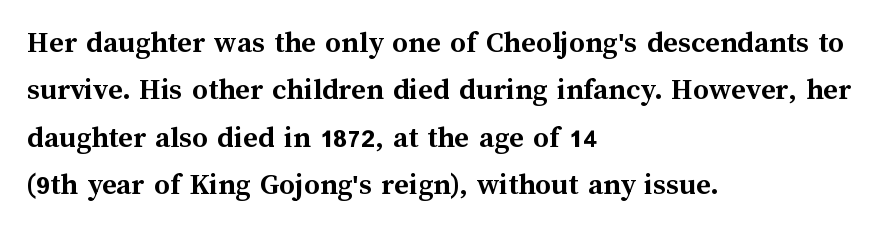
The image shows 31 px semibold type, upright; set left-aligned, normal line spacing (1.53x), normal letter spacing, not underlined; medium stroke contrast and a medium x-height.
